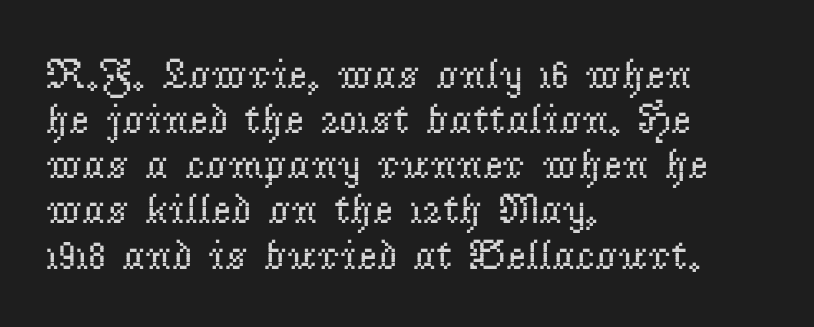
{"serif": "yes", "italic": "no", "bold": "no", "weight": "regular", "width": "normal", "stroke_contrast": "low", "x_height": "small", "monospaced": "no", "underline": "no", "align": "left", "line_spacing": "tight", "line_spacing_ratio": 1.05, "letter_spacing": "normal", "letter_spacing_em": 0.0, "glyph_px": 43}
